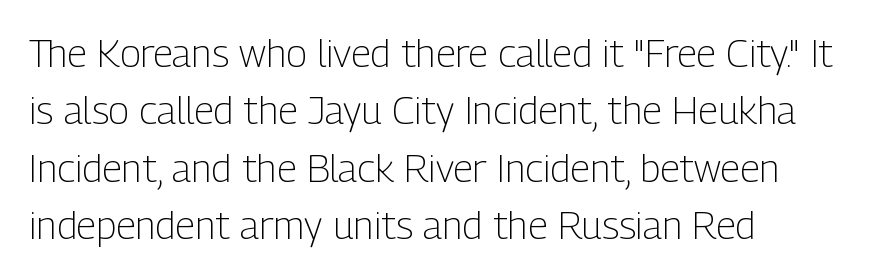
{"serif": "no", "italic": "no", "bold": "no", "weight": "light", "width": "condensed", "stroke_contrast": "low", "x_height": "medium", "monospaced": "no", "underline": "no", "align": "left", "line_spacing": "normal", "line_spacing_ratio": 1.47, "letter_spacing": "normal", "letter_spacing_em": 0.0, "glyph_px": 39}
